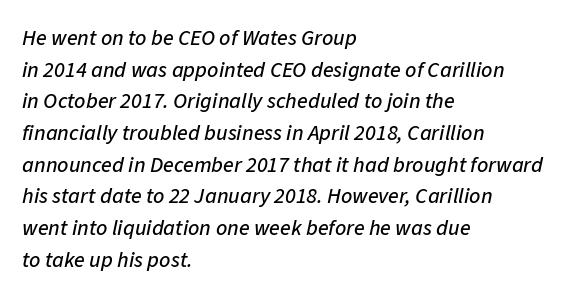
The image shows 22 px text type, italic (leaning right); set left-aligned, normal line spacing (1.44x), normal letter spacing, not underlined.
